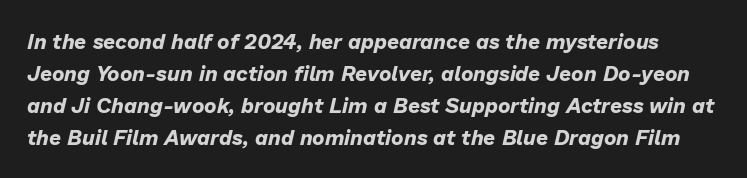
Any mark beneath the type? The region is blank. Normally led — the rows are evenly, conventionally spaced. The font is running at its bold setting. Letter spacing: default. This is oblique type, the kind used for emphasis or titles.
